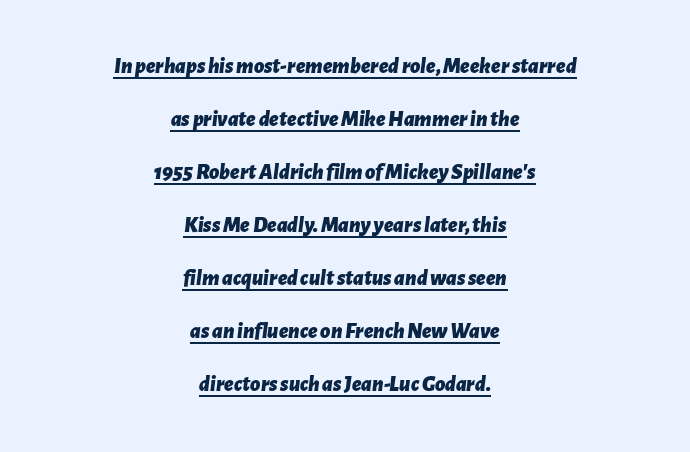
The image shows 22 px bold type, italic (leaning right); set centered, loose line spacing (2.41x), normal letter spacing, underlined.
